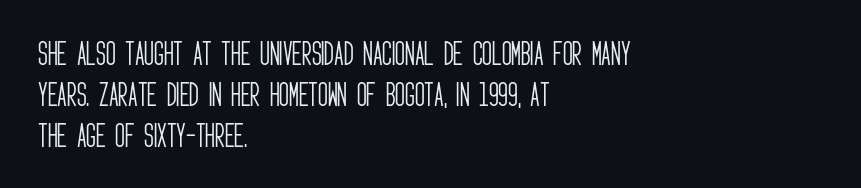
{"italic": "no", "bold": "no", "underline": "no", "align": "left", "line_spacing": "normal", "line_spacing_ratio": 1.51, "letter_spacing": "normal", "letter_spacing_em": 0.0, "glyph_px": 27}
